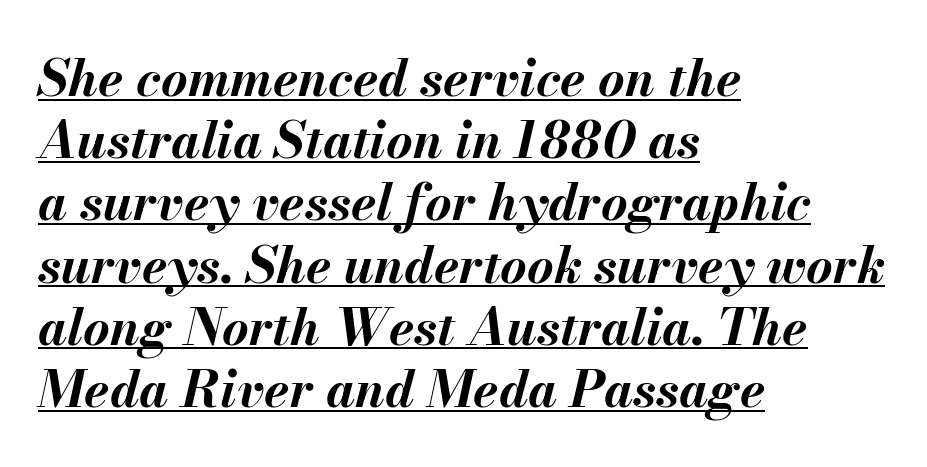
Every word sits above its own underline. Character widths vary here, with narrow letters taking less room than wide ones. The letters are bold, with thick, heavy strokes. In terms of posture, this sample is oblique. Does extra space separate the letters? No, they use regular spacing.
